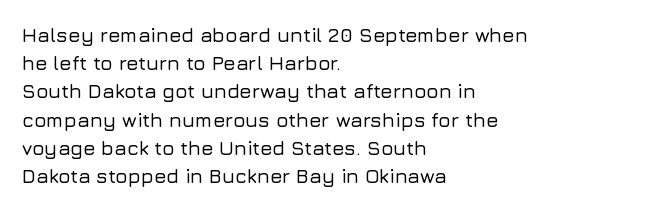
The image shows 20 px text type, upright; set left-aligned, normal line spacing (1.41x), normal letter spacing, not underlined.
